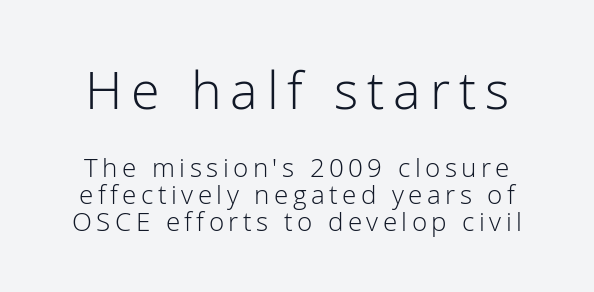
Rows of type sit shoulder to shoulder in the vertical direction. Spacing verdict: proportional, widths tailored to each character. Underlining? Definitely not there. This is roman type, the default non-slanted kind. The typesetting does not lean heavy: it is not bold.
